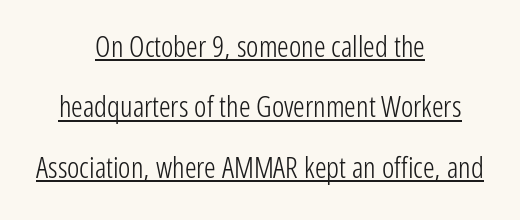
The image shows 29 px light, condensed sans-serif type, upright; set centered, loose line spacing (2.08x), normal letter spacing, underlined; low stroke contrast and a medium x-height.
